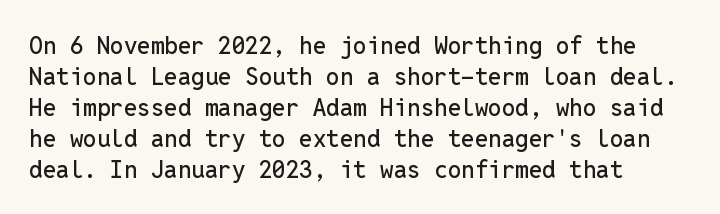
Q: Is the text italic (slanted)? A: No, it is upright.
Q: Is the text underlined? A: No.
Q: How is the paragraph aligned? A: Left-aligned.
Q: Is the spacing between letters normal or unusually wide? A: Normal.
Q: Is the spacing between lines tight, normal or loose? A: Normal.
